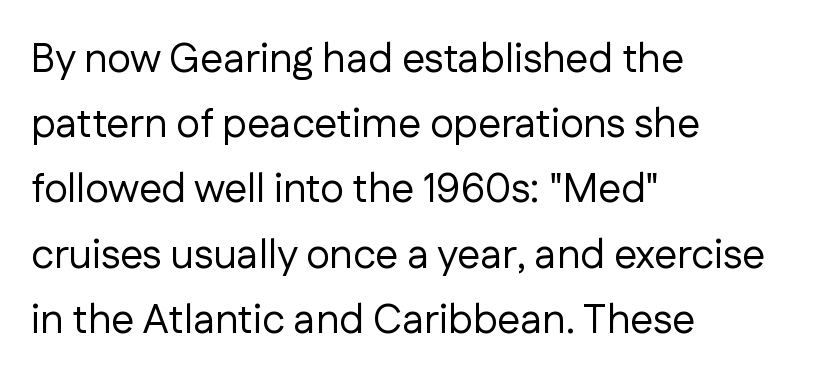
This sample uses an upright cut, with every glyph sitting square on the baseline. This sample uses plain, unmodified letter spacing. Each letter keeps its own natural width here, so spacing adapts to shape. The face used here is a sans, in the tradition of grotesques and geometrics.
